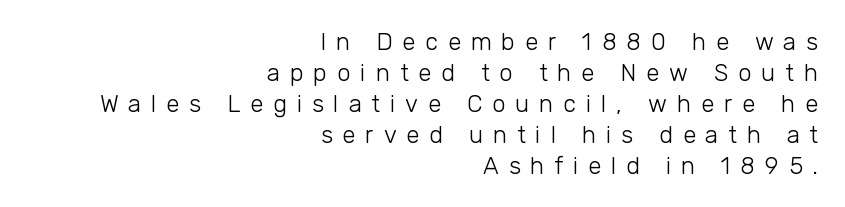
The image shows 24 px text type, upright; set right-aligned, normal line spacing (1.29x), unusually wide letter spacing (+0.41 em), not underlined.
